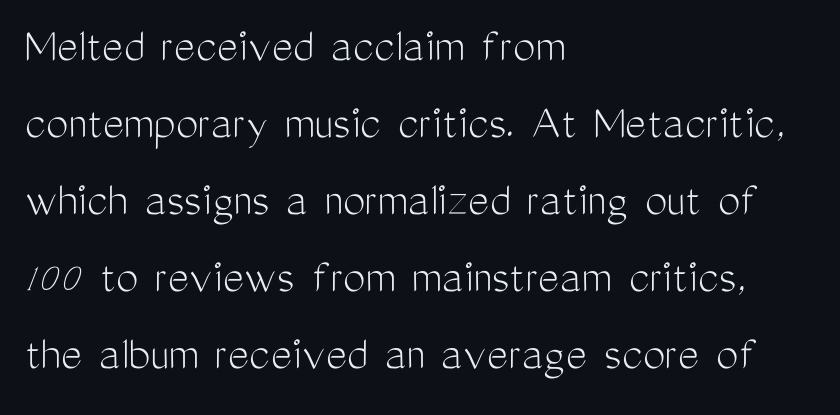
Nobody touched the tracking dial on this one. These lines stack with their left ends in a neat column. Stroke terminals: plain, sans-serif. Do the characters align in a grid? No, the font is proportional.
